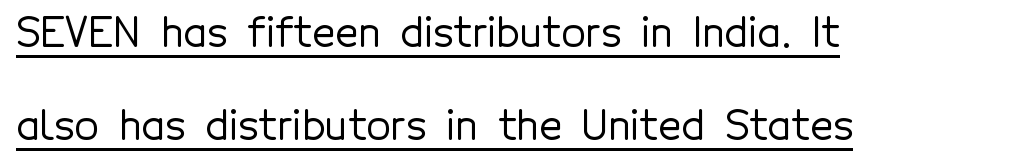
{"serif": "no", "italic": "no", "width": "normal", "x_height": "medium", "monospaced": "no", "underline": "yes", "align": "left", "line_spacing": "loose", "line_spacing_ratio": 2.33, "letter_spacing": "normal", "letter_spacing_em": 0.0, "glyph_px": 40}
